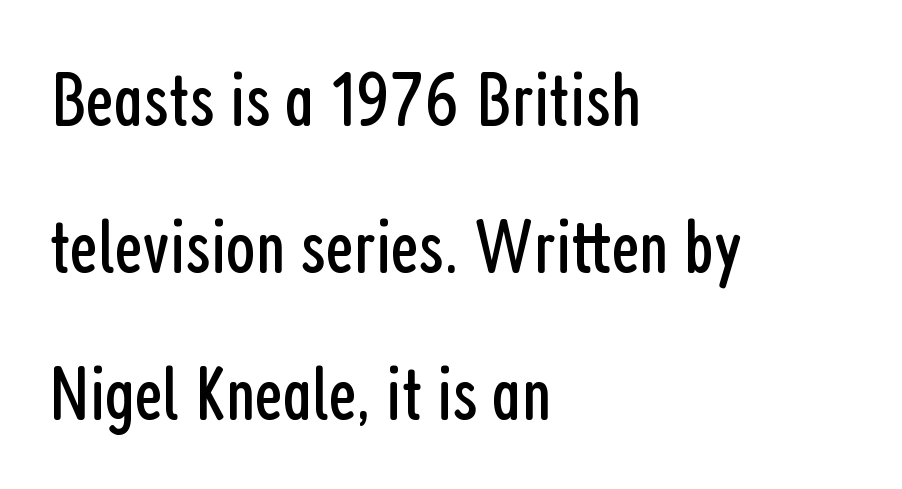
{"serif": "no", "italic": "no", "bold": "no", "weight": "regular", "width": "condensed", "stroke_contrast": "low", "x_height": "medium", "monospaced": "no", "underline": "no", "align": "left", "line_spacing": "loose", "line_spacing_ratio": 1.91, "letter_spacing": "normal", "letter_spacing_em": 0.0, "glyph_px": 77}
